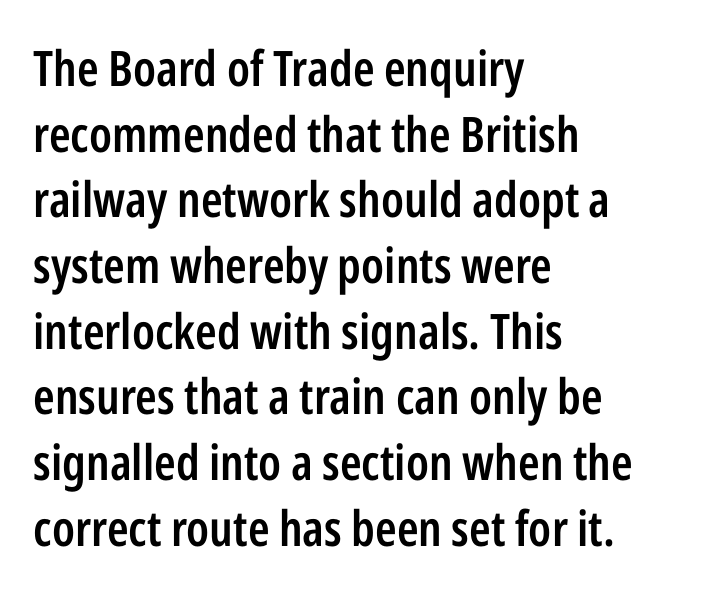
Q: Is the text bold? A: Semi-bold.
Q: Is the text italic (slanted)? A: No, it is upright.
Q: Is the typeface a serif or a sans-serif typeface? A: Sans-serif.
Q: Is the text underlined? A: No.
Q: How is the paragraph aligned? A: Left-aligned.
Q: Is the spacing between letters normal or unusually wide? A: Normal.
Q: Is the spacing between lines tight, normal or loose? A: Normal.
Q: Width (condensed, normal, or wide)? A: Condensed.
Q: Stroke contrast? A: Low.
Q: x-height? A: Medium.
Q: Monospaced? A: No.
